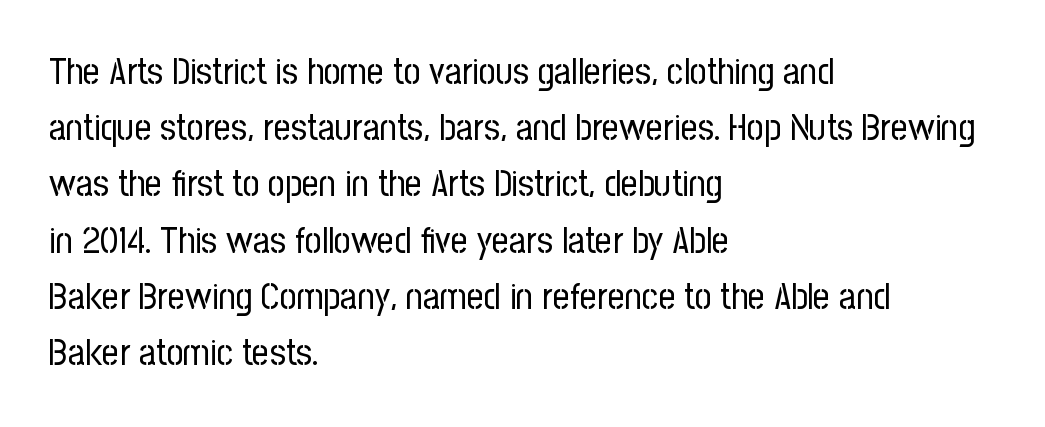
{"serif": "no", "italic": "no", "bold": "no", "weight": "regular", "width": "condensed", "stroke_contrast": "low", "x_height": "medium", "monospaced": "no", "underline": "no", "align": "left", "line_spacing": "normal", "line_spacing_ratio": 1.52, "letter_spacing": "normal", "letter_spacing_em": 0.0, "glyph_px": 37}
